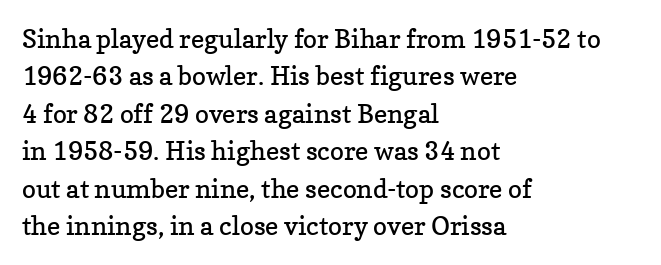
Is the letter spacing exaggerated? No — it looks like the ordinary default. This block has exactly the height ordinary leading produces. This is the regular roman posture of the typeface. Weight: not bold — regular or lighter.
